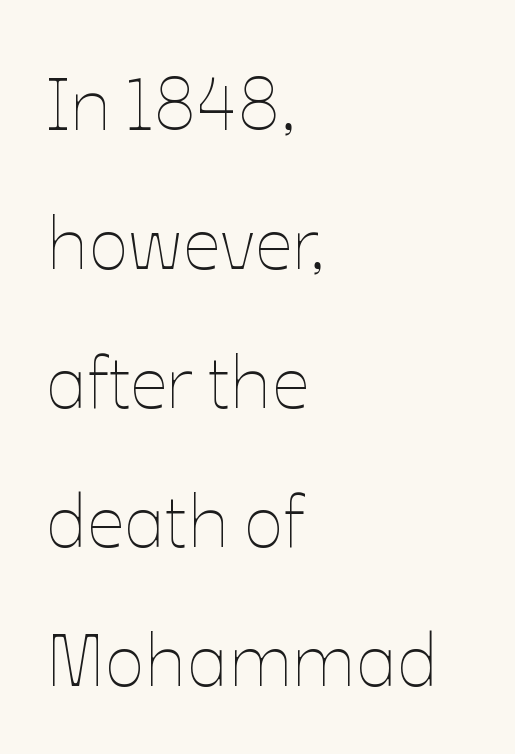
The image shows 74 px thin type, upright; set left-aligned, line spacing 1.88x, normal letter spacing, not underlined; low stroke contrast and a medium x-height.
